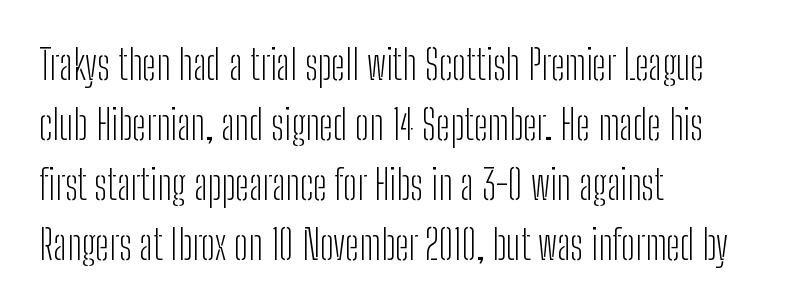
Q: Is the text bold? A: No.
Q: Is the text italic (slanted)? A: No, it is upright.
Q: Is the typeface a serif or a sans-serif typeface? A: Sans-serif.
Q: Is the text underlined? A: No.
Q: How is the paragraph aligned? A: Left-aligned.
Q: Is the spacing between letters normal or unusually wide? A: Normal.
Q: Is the spacing between lines tight, normal or loose? A: Normal.
Q: Width (condensed, normal, or wide)? A: Condensed.
Q: Stroke contrast? A: Low.
Q: x-height? A: Medium.
Q: Monospaced? A: No.
